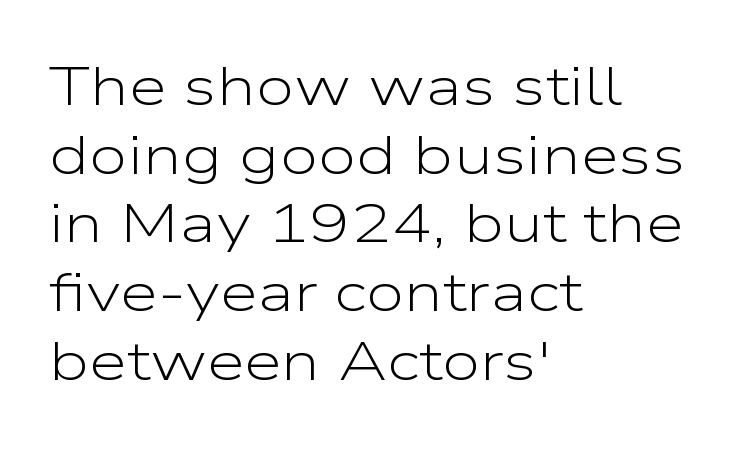
Is the letter spacing exaggerated? No — it looks like the ordinary default. The type family on display is of the sans-serif kind. Visually the block forms a straight wall on the left and a jagged coastline on the right. The area under the type is left untouched. On a weight scale, this lands at 450 or below. Does the leading feel generous? No, just average.
